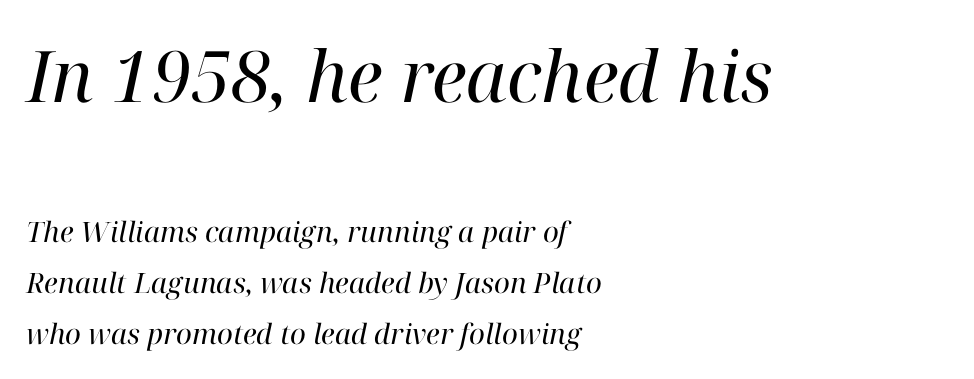
The image shows 71 px regular-weight serif type, italic (leaning right); set left-aligned, line spacing 1.82x, normal letter spacing, not underlined; the first (top) block is 2.54x larger; high stroke contrast and a medium x-height.
